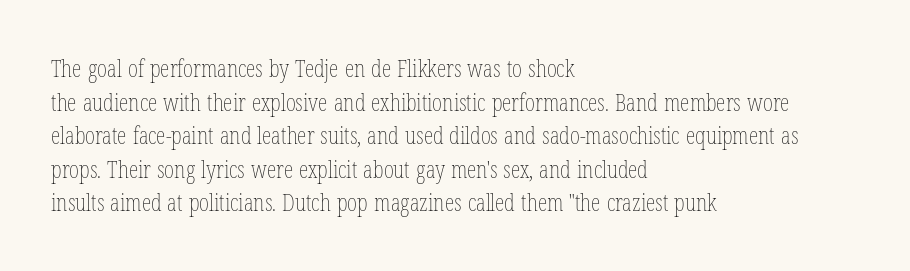
Q: Is the text bold? A: No.
Q: Is the text italic (slanted)? A: No, it is upright.
Q: Is the text underlined? A: No.
Q: How is the paragraph aligned? A: Left-aligned.
Q: Is the spacing between letters normal or unusually wide? A: Normal.
Q: Is the spacing between lines tight, normal or loose? A: Normal.
